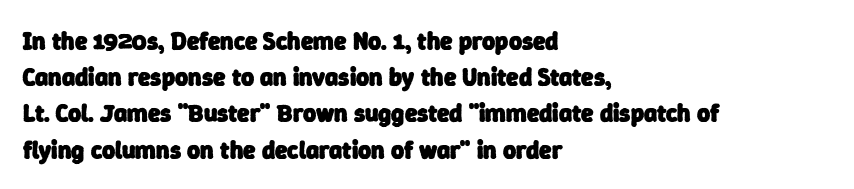
{"bold": "yes", "underline": "no", "align": "left", "line_spacing": "normal", "line_spacing_ratio": 1.45, "letter_spacing": "normal", "letter_spacing_em": 0.0, "glyph_px": 25}
